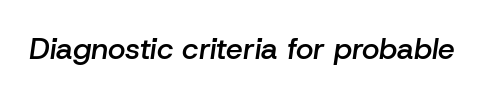
The image shows 30 px semibold type, italic (leaning right); set normal letter spacing, not underlined; low stroke contrast and a medium x-height.
